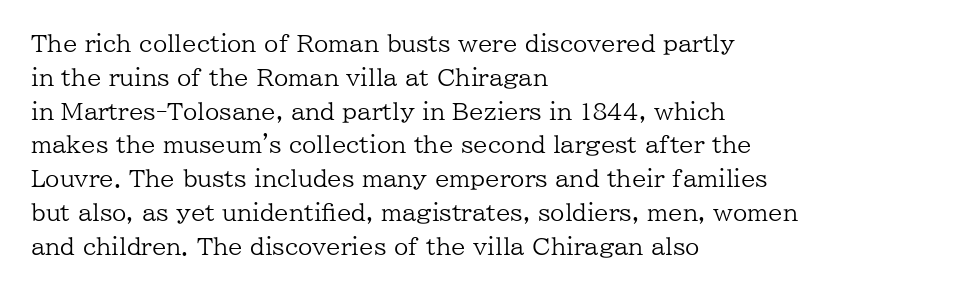
{"italic": "no", "bold": "no", "underline": "no", "align": "left", "line_spacing": "normal", "line_spacing_ratio": 1.47, "letter_spacing": "normal", "letter_spacing_em": 0.0, "glyph_px": 23}
